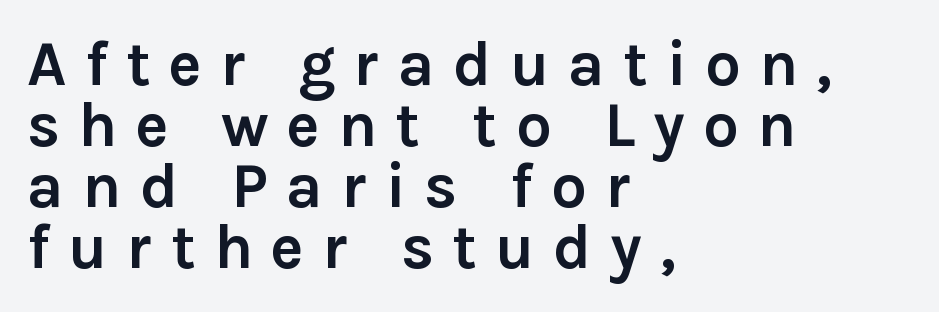
{"serif": "no", "italic": "no", "bold": "yes", "weight": "semibold", "width": "normal", "x_height": "medium", "monospaced": "no", "underline": "no", "align": "left", "line_spacing": "tight", "line_spacing_ratio": 0.97, "letter_spacing": "wide", "letter_spacing_em": 0.29, "glyph_px": 63}
